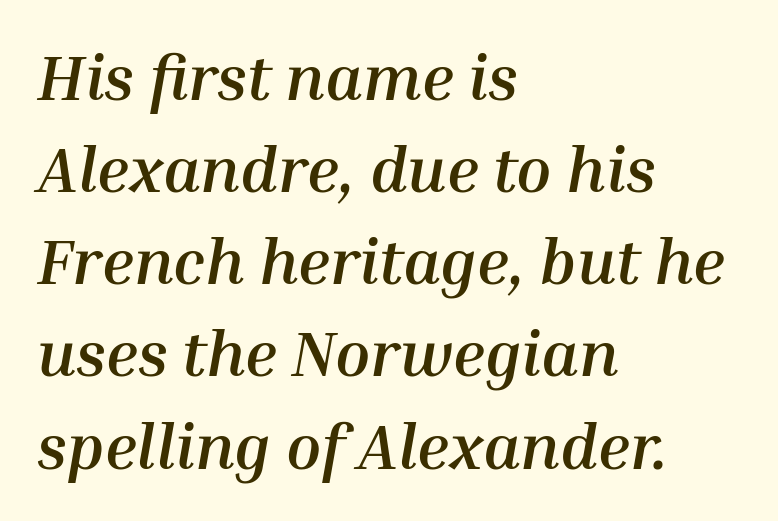
Q: Is the text bold? A: Yes.
Q: Is the text italic (slanted)? A: Yes, it leans right by about 10 degrees.
Q: Is the text underlined? A: No.
Q: How is the paragraph aligned? A: Left-aligned.
Q: Is the spacing between letters normal or unusually wide? A: Normal.
Q: Is the spacing between lines tight, normal or loose? A: Normal.
Q: Width (condensed, normal, or wide)? A: Normal.
Q: Stroke contrast? A: Medium.
Q: x-height? A: Medium.
Q: Monospaced? A: No.
